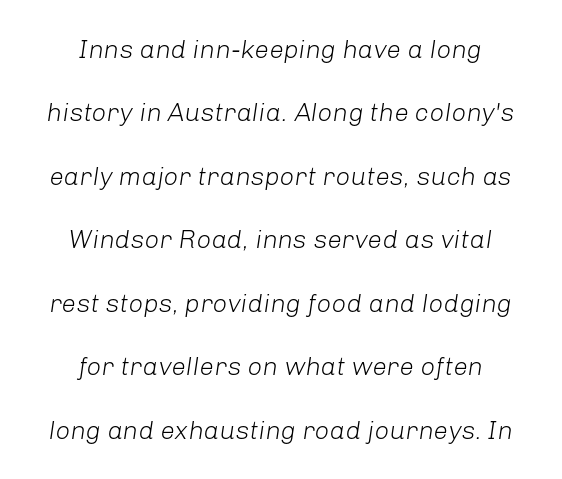
The image shows 26 px text type, italic (leaning right); set centered, loose line spacing (2.44x), normal letter spacing, not underlined.
